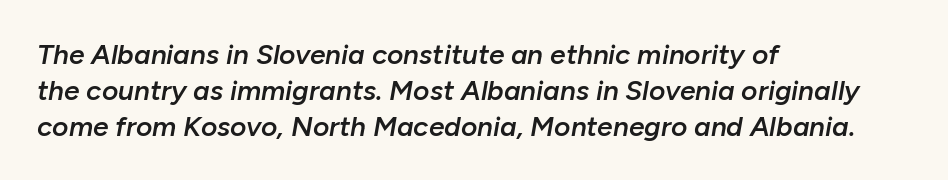
The image shows 28 px semibold type, italic (leaning right); set left-aligned, normal line spacing (1.28x), normal letter spacing, not underlined; low stroke contrast and a medium x-height.
